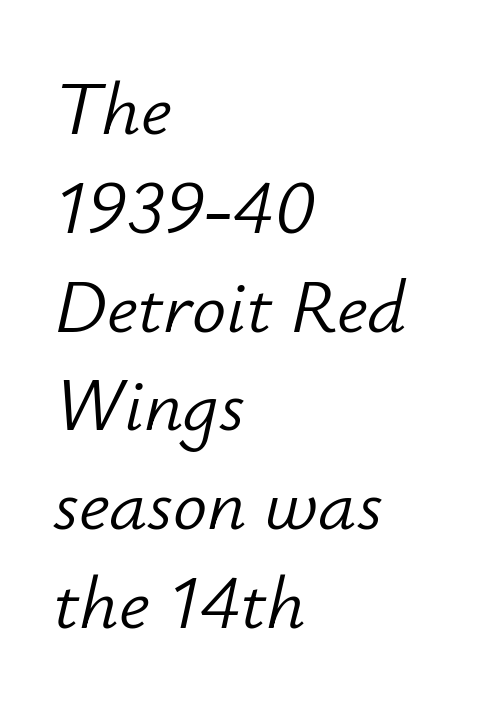
The image shows 76 px light type, italic (leaning right); set left-aligned, normal line spacing (1.3x), normal letter spacing, not underlined; low stroke contrast and a small x-height.
